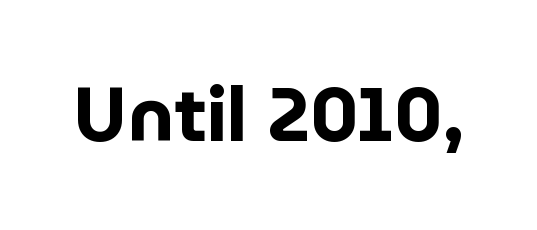
Q: Is the text bold? A: Yes.
Q: Is the text italic (slanted)? A: No, it is upright.
Q: Is the typeface a serif or a sans-serif typeface? A: Sans-serif.
Q: Is the text underlined? A: No.
Q: Is the spacing between letters normal or unusually wide? A: Normal.
Q: Width (condensed, normal, or wide)? A: Normal.
Q: Stroke contrast? A: Low.
Q: x-height? A: Medium.
Q: Monospaced? A: No.
